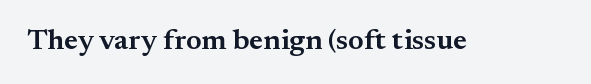
Each glyph is drawn with semibold strokes, heavier than normal yet not fully bold. The letterforms sit shoulder to shoulder at normal distance. You could not count columns in this text — the font is proportionally spaced. Anything drawn beneath the words? Only blank space. The typography opts for an upright posture over an oblique one. The characters display serif detailing at their extremities.
